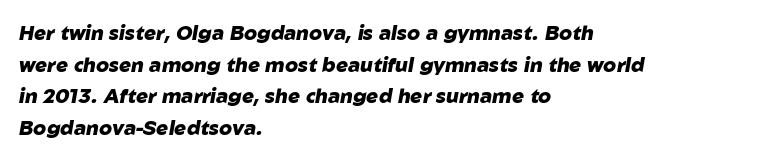
The image shows 20 px bold type, italic (leaning right); set left-aligned, normal line spacing (1.58x), normal letter spacing, not underlined.
